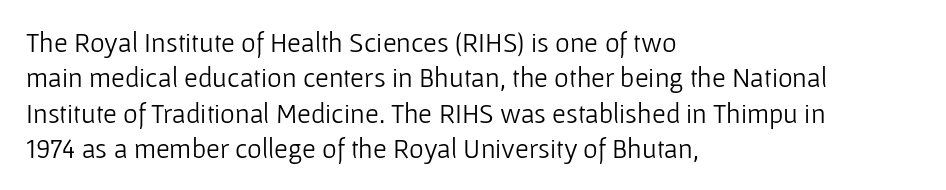
{"serif": "no", "italic": "no", "bold": "no", "weight": "light", "width": "normal", "stroke_contrast": "low", "x_height": "medium", "monospaced": "no", "underline": "no", "align": "left", "line_spacing": "normal", "line_spacing_ratio": 1.26, "letter_spacing": "normal", "letter_spacing_em": 0.0, "glyph_px": 28}
